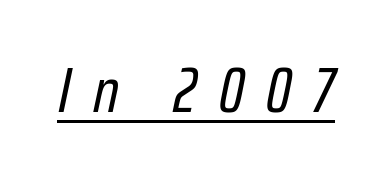
The image shows 63 px regular-weight, condensed type, italic (leaning right); set unusually wide letter spacing (+0.35 em), underlined; low stroke contrast and a medium x-height.
